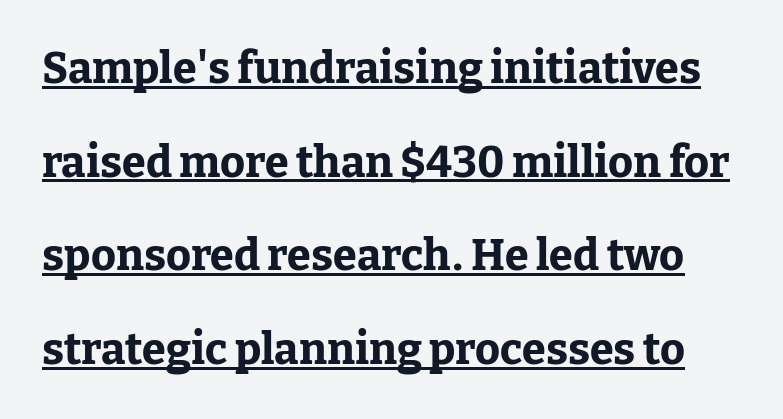
Q: Is the text bold? A: Yes.
Q: Is the text italic (slanted)? A: No, it is upright.
Q: Is the typeface a serif or a sans-serif typeface? A: Serif.
Q: Is the text underlined? A: Yes.
Q: Is the spacing between letters normal or unusually wide? A: Normal.
Q: Is the spacing between lines tight, normal or loose? A: Loose.
Q: Width (condensed, normal, or wide)? A: Normal.
Q: Stroke contrast? A: Low.
Q: x-height? A: Medium.
Q: Monospaced? A: No.
